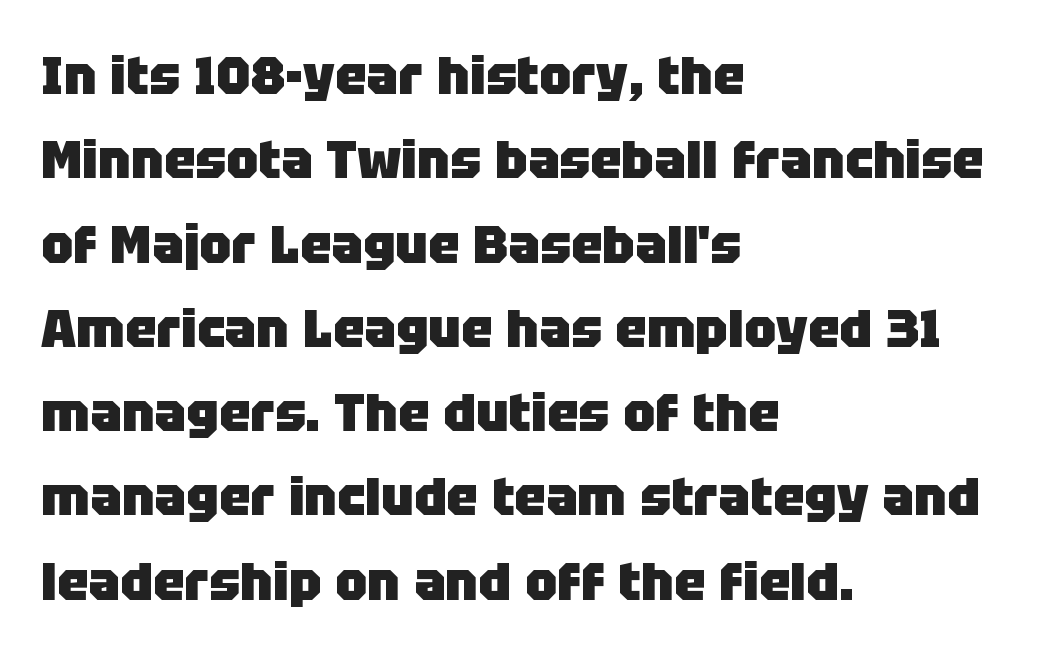
Do the letters lean? They stand straight. Letterform terminals end flat and unadorned throughout the passage. The rag falls on the right side of this text block. Each row of text sits above clean, open space. How would I describe the line gaps? Plain and ordinary. Think of a printed novel: that variable character pitch is what you see here.
